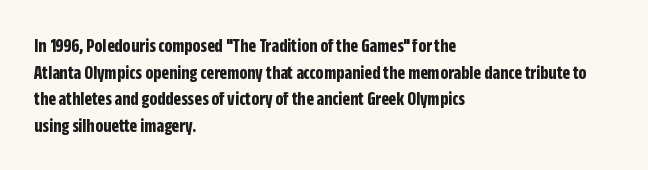
{"italic": "no", "bold": "yes", "underline": "no", "align": "left", "line_spacing": "normal", "line_spacing_ratio": 1.33, "letter_spacing": "normal", "letter_spacing_em": 0.0, "glyph_px": 20}
